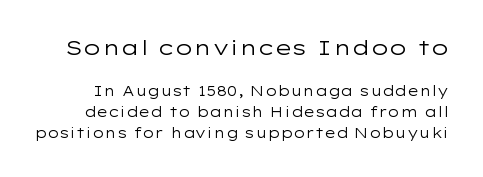
Q: Is the text bold? A: No.
Q: Is the text italic (slanted)? A: No, it is upright.
Q: Is the text underlined? A: No.
Q: Is the spacing between letters normal or unusually wide? A: Normal.
Q: Is the spacing between lines tight, normal or loose? A: Normal.
Q: Which block of text is set in a larger size, the first (top) or the second (bottom)? A: The first (top) one.
